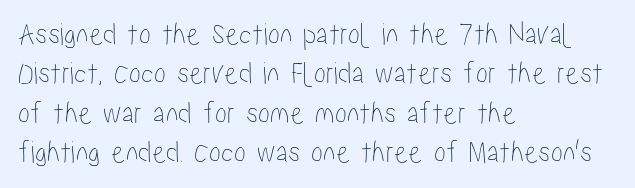
The image shows 32 px condensed type, upright; set left-aligned, line spacing 1.23x, normal letter spacing, not underlined; low stroke contrast and a medium x-height.
